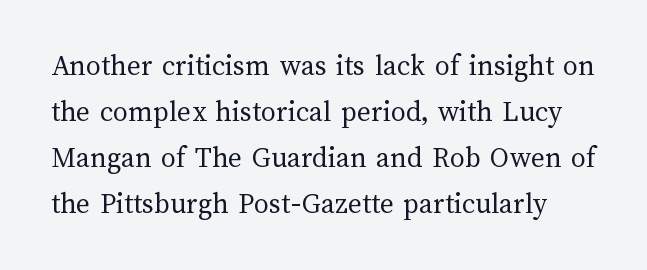
The image shows 30 px regular-weight type, upright; set normal line spacing (1.53x), normal letter spacing, not underlined; medium stroke contrast and a medium x-height.
